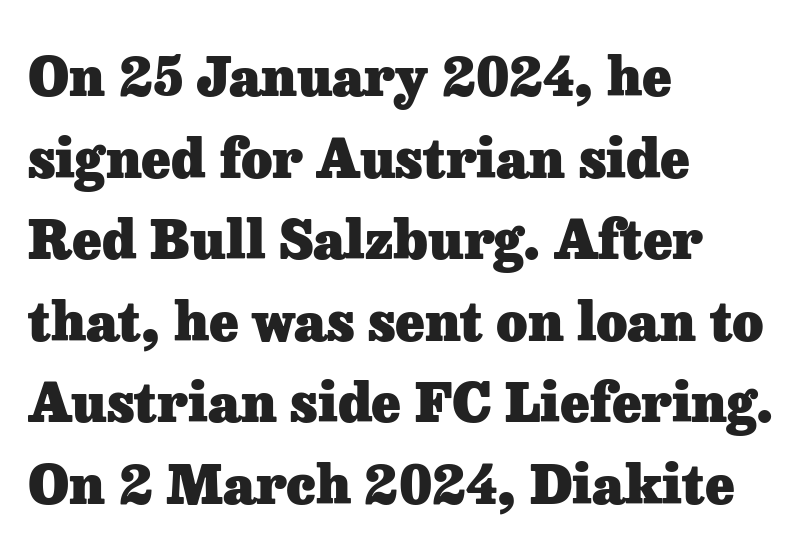
{"serif": "yes", "italic": "no", "bold": "yes", "weight": "heavy", "width": "normal", "stroke_contrast": "low", "x_height": "medium", "monospaced": "no", "underline": "no", "align": "left", "line_spacing": "normal", "line_spacing_ratio": 1.51, "letter_spacing": "normal", "letter_spacing_em": 0.0, "glyph_px": 54}
